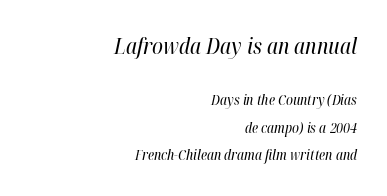
The image shows 22 px text type, italic (leaning right); set right-aligned, loose line spacing (1.95x), normal letter spacing, not underlined; the first (top) block is 1.57x larger.
